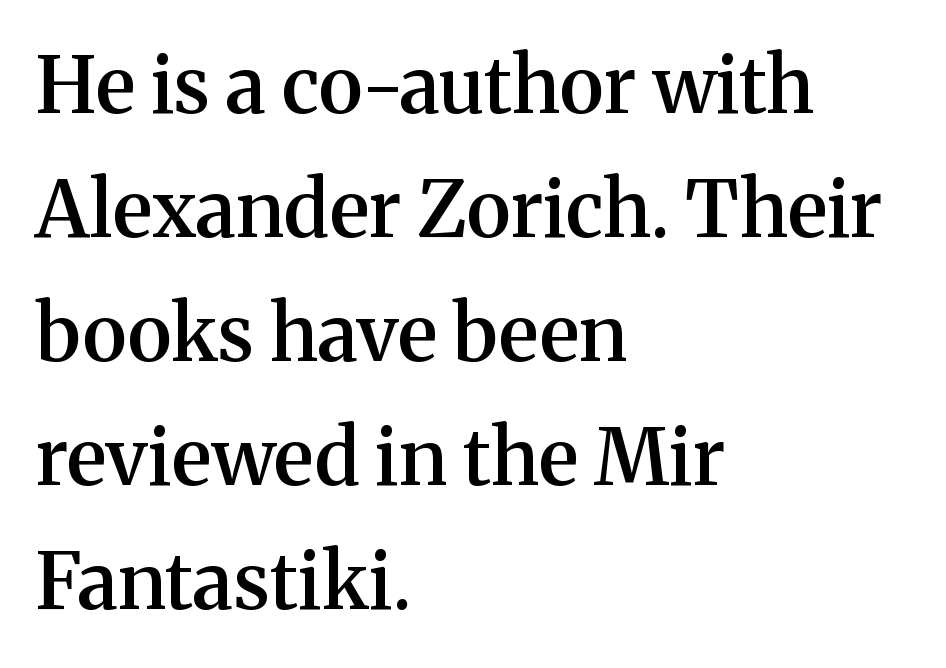
Q: Is the text bold? A: Semi-bold.
Q: Is the text italic (slanted)? A: No, it is upright.
Q: Is the typeface a serif or a sans-serif typeface? A: Serif.
Q: Is the text underlined? A: No.
Q: How is the paragraph aligned? A: Left-aligned.
Q: Is the spacing between letters normal or unusually wide? A: Normal.
Q: Is the spacing between lines tight, normal or loose? A: Normal.
Q: Width (condensed, normal, or wide)? A: Normal.
Q: Stroke contrast? A: Medium.
Q: x-height? A: Medium.
Q: Monospaced? A: No.
